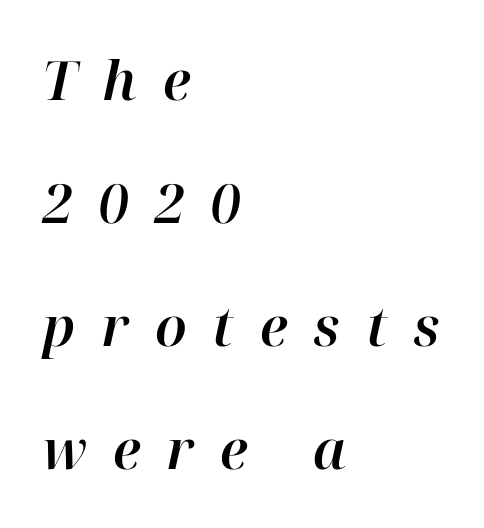
{"italic": "yes", "lean": "right", "slant_degrees": 12, "width": "normal", "stroke_contrast": "high", "x_height": "medium", "monospaced": "no", "underline": "no", "align": "left", "line_spacing": "loose", "line_spacing_ratio": 2.28, "letter_spacing": "wide", "letter_spacing_em": 0.48, "glyph_px": 54}
